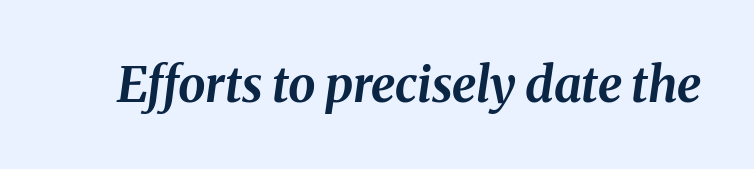
Here the designer chose a conventional face with non-uniform glyph widths. Short note: letters normally spaced. Just letters on the line, the space beneath them empty. Observe the lean: these are italic letterforms.
